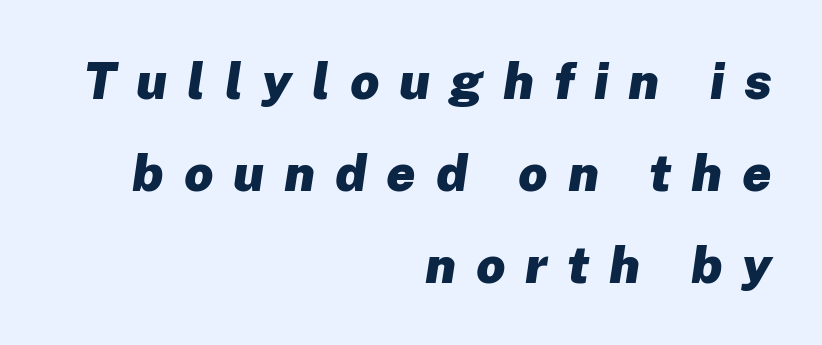
There's an unmistakable incline to the writing here. Right-aligned paragraph, ragged on the left. Spacing verdict: proportional, widths tailored to each character. Descenders hang freely into open space. The face used here is rendered with a markedly widened letterfit.
